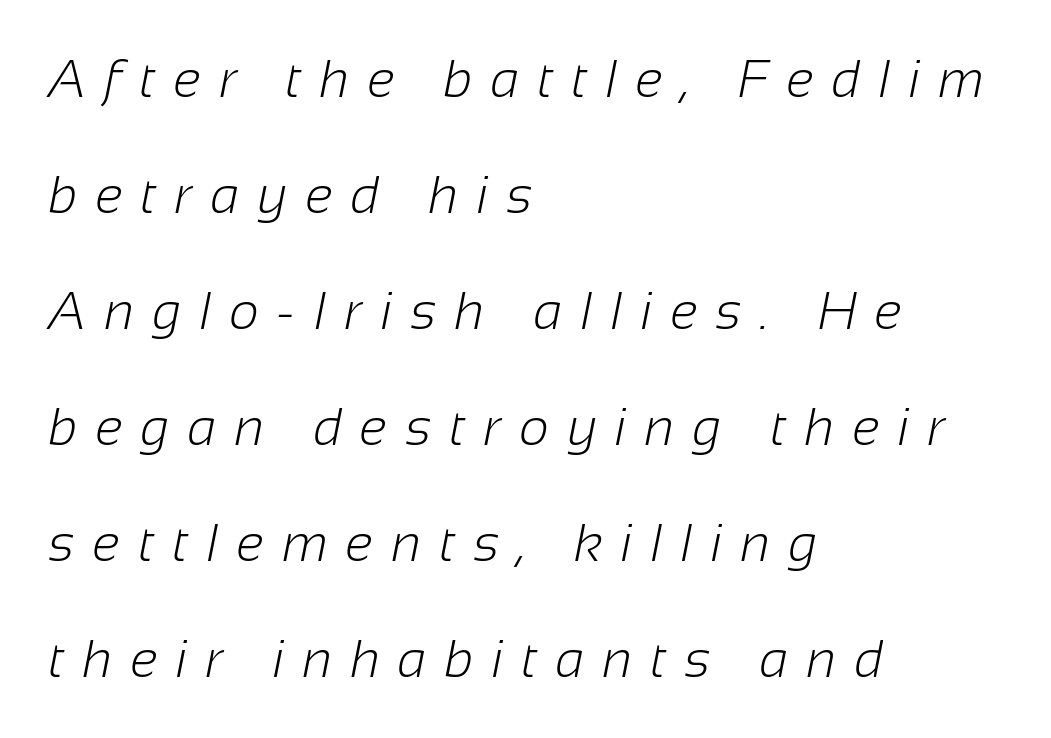
Is the type heavy? It reads as light-to-regular instead. A typesetter would call this proportional, since set widths differ per character. Anything drawn beneath the words? Only blank space. You could fit nearly another row in the gap between these rows. Which margin do the lines hug? The left one — the right edge is uneven.
